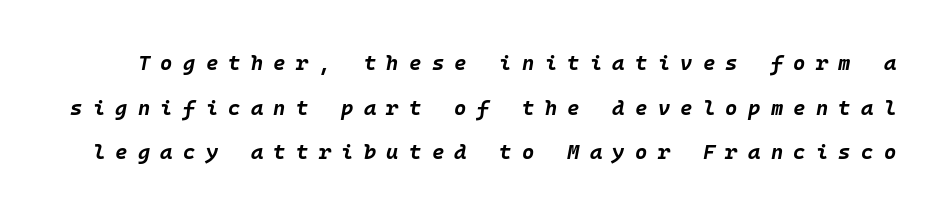
{"italic": "yes", "lean": "right", "slant_degrees": 10, "bold": "yes", "underline": "no", "line_spacing": "loose", "line_spacing_ratio": 2.12, "letter_spacing": "wide", "letter_spacing_em": 0.49, "glyph_px": 21}
